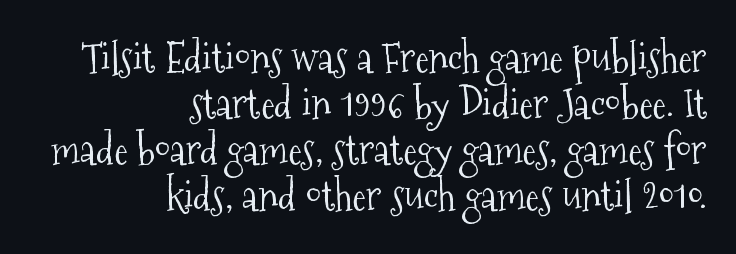
{"serif": "yes", "italic": "no", "bold": "no", "weight": "light", "width": "condensed", "stroke_contrast": "medium", "x_height": "medium", "monospaced": "no", "underline": "no", "align": "right", "line_spacing": "tight", "line_spacing_ratio": 1.12, "letter_spacing": "normal", "letter_spacing_em": 0.0, "glyph_px": 41}
